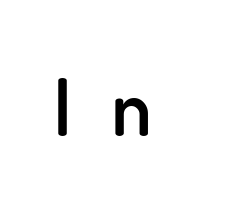
Characters remain perfectly vertical along every line. Words appear elongated and porous because spacing is wide. Check the space under the baseline: it is left empty. Varying glyph widths throughout — classic text-font behaviour. This is the in-between weight designers call semibold or demi. Examine the stroke ends and you'll find no serifs.
